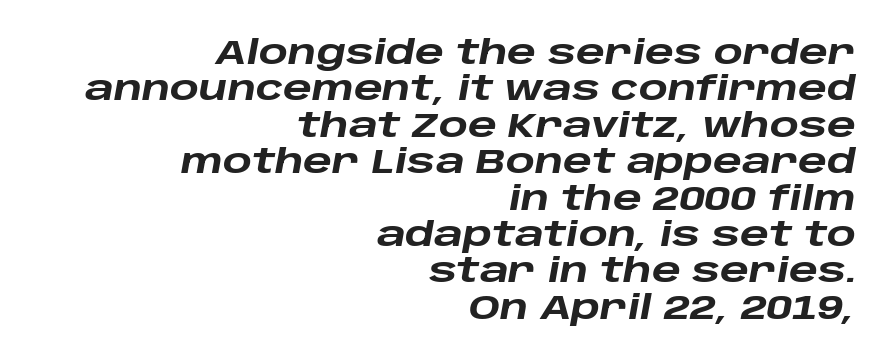
The image shows 34 px heavy, wide type, italic (leaning right); set right-aligned, tight line spacing (1.07x), normal letter spacing, not underlined; low stroke contrast and a large x-height.
